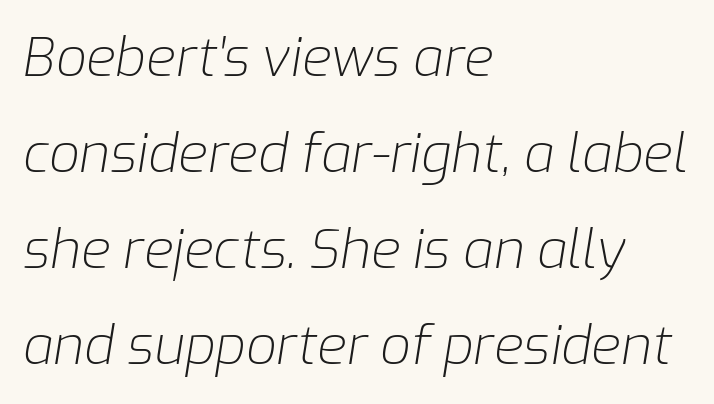
Q: Is the text bold? A: No.
Q: Is the text italic (slanted)? A: Yes, it leans right by about 9 degrees.
Q: Is the text underlined? A: No.
Q: How is the paragraph aligned? A: Left-aligned.
Q: Is the spacing between letters normal or unusually wide? A: Normal.
Q: Width (condensed, normal, or wide)? A: Normal.
Q: Stroke contrast? A: Low.
Q: x-height? A: Medium.
Q: Monospaced? A: No.
